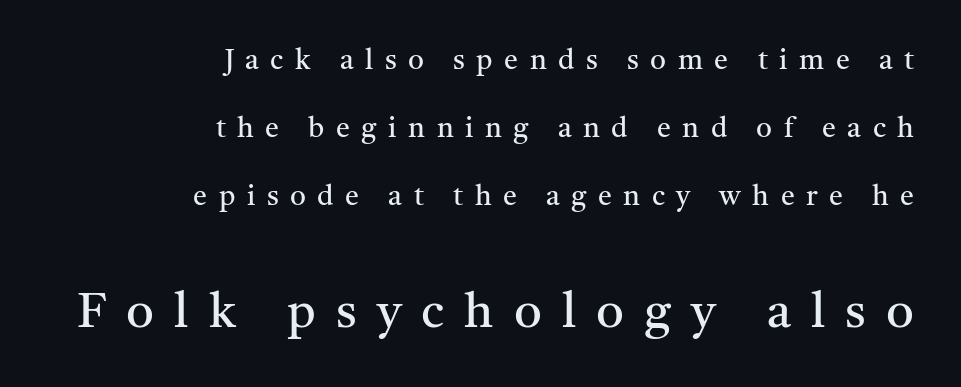
The image shows 49 px regular-weight serif type, upright; set right-aligned, loose line spacing (2.43x), unusually wide letter spacing (+0.41 em), not underlined; the second (bottom) block is 1.75x larger; medium stroke contrast and a medium x-height.
